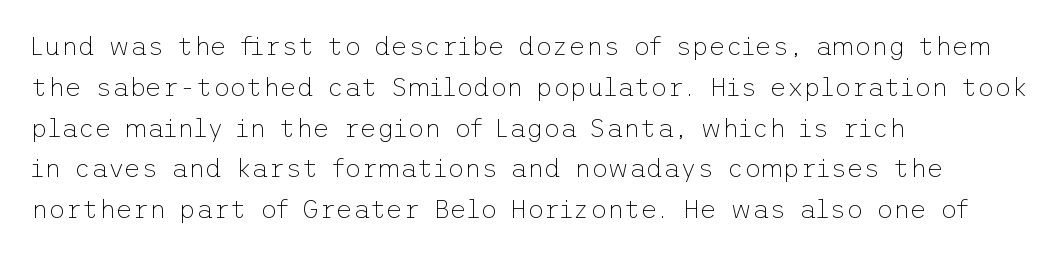
The image shows 26 px text type, upright; set left-aligned, normal line spacing (1.57x), normal letter spacing, not underlined.
